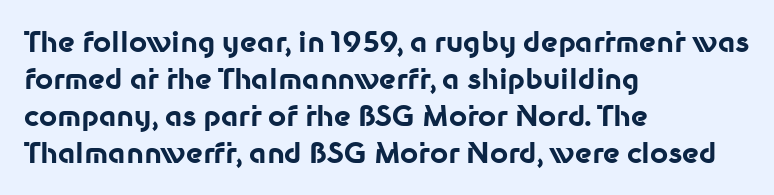
{"serif": "no", "italic": "no", "bold": "yes", "weight": "bold", "width": "normal", "stroke_contrast": "low", "x_height": "medium", "monospaced": "no", "underline": "no", "align": "left", "line_spacing": "normal", "line_spacing_ratio": 1.32, "letter_spacing": "normal", "letter_spacing_em": 0.0, "glyph_px": 28}
